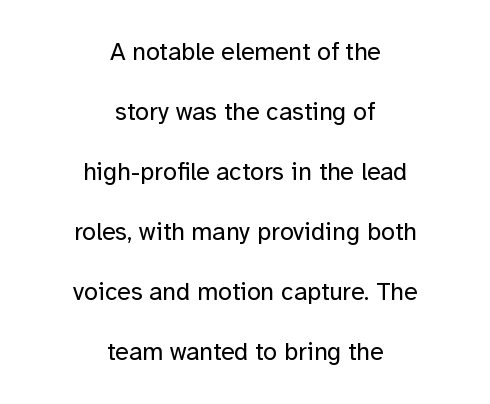
The image shows 25 px text type, upright; set centered, loose line spacing (2.4x), normal letter spacing, not underlined.
